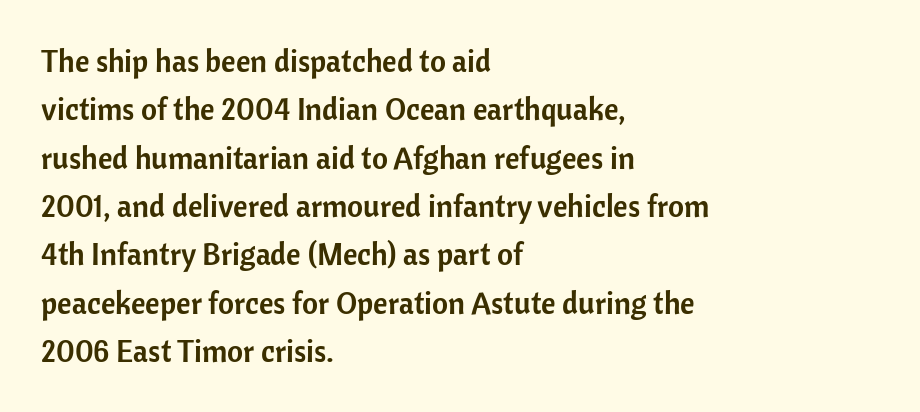
The image shows 31 px sans-serif type, upright; set left-aligned, normal line spacing (1.56x), normal letter spacing, not underlined; low stroke contrast and a medium x-height.
